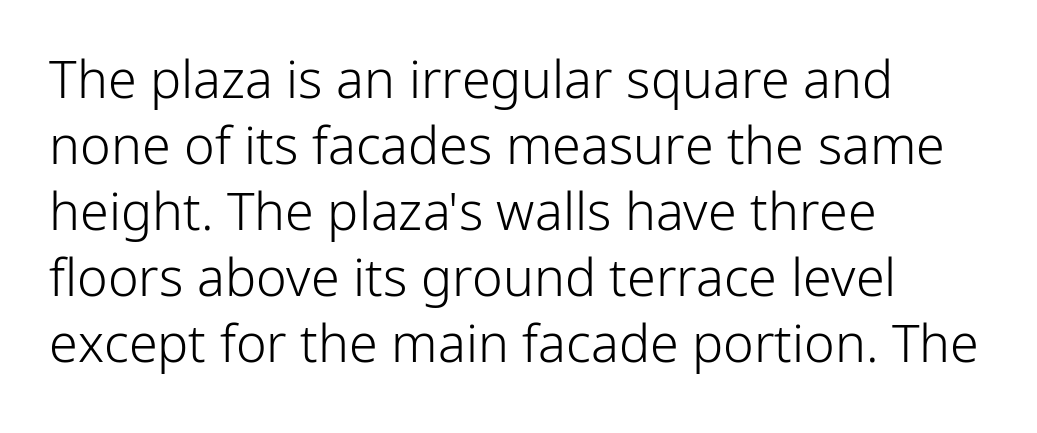
Q: Is the text bold? A: No.
Q: Is the text italic (slanted)? A: No, it is upright.
Q: Is the typeface a serif or a sans-serif typeface? A: Sans-serif.
Q: Is the text underlined? A: No.
Q: How is the paragraph aligned? A: Left-aligned.
Q: Is the spacing between letters normal or unusually wide? A: Normal.
Q: Is the spacing between lines tight, normal or loose? A: Normal.
Q: Width (condensed, normal, or wide)? A: Normal.
Q: Stroke contrast? A: Low.
Q: x-height? A: Medium.
Q: Monospaced? A: No.
